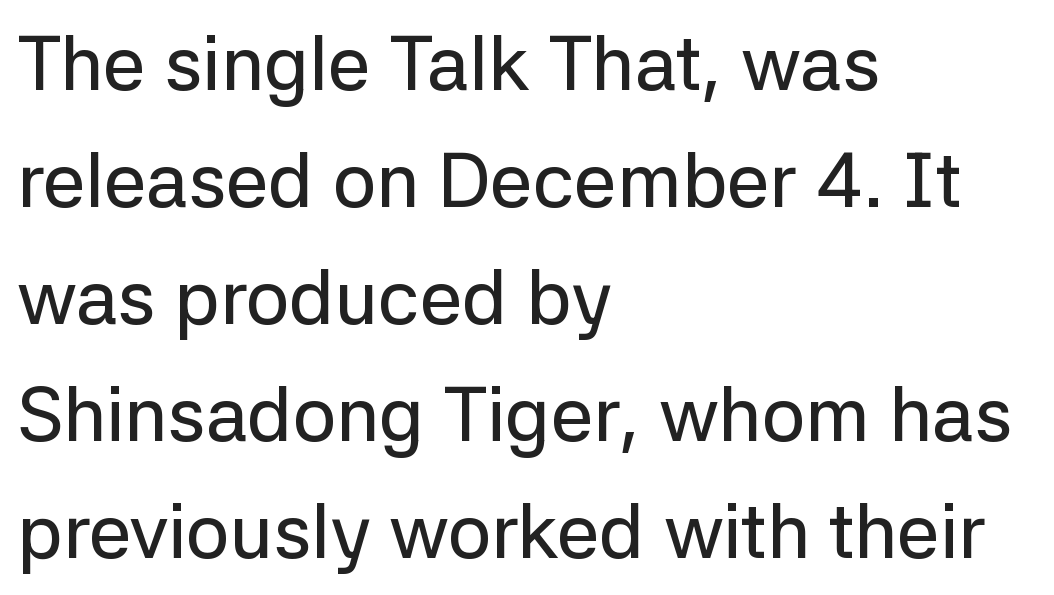
{"serif": "no", "italic": "no", "width": "normal", "stroke_contrast": "low", "x_height": "medium", "monospaced": "no", "underline": "no", "align": "left", "line_spacing": "normal", "line_spacing_ratio": 1.54, "letter_spacing": "normal", "letter_spacing_em": 0.0, "glyph_px": 76}
